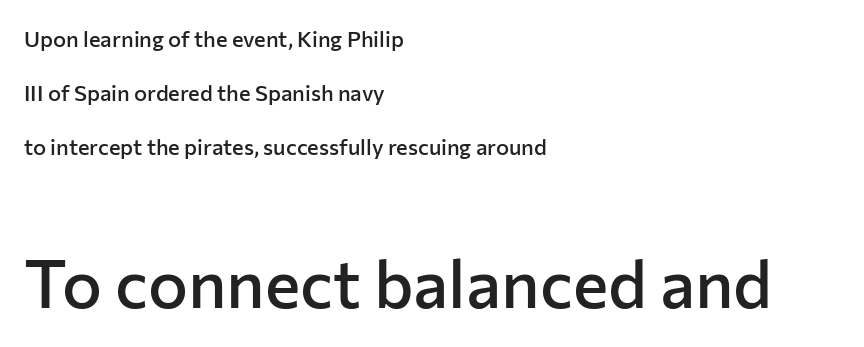
Q: Is the text bold? A: Semi-bold.
Q: Is the text italic (slanted)? A: No, it is upright.
Q: Is the typeface a serif or a sans-serif typeface? A: Sans-serif.
Q: Is the text underlined? A: No.
Q: How is the paragraph aligned? A: Left-aligned.
Q: Is the spacing between letters normal or unusually wide? A: Normal.
Q: Is the spacing between lines tight, normal or loose? A: Loose.
Q: Which block of text is set in a larger size, the first (top) or the second (bottom)? A: The second (bottom) one.
Q: Width (condensed, normal, or wide)? A: Normal.
Q: Stroke contrast? A: Low.
Q: x-height? A: Medium.
Q: Monospaced? A: No.
